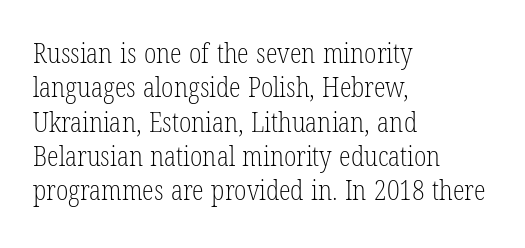
{"italic": "no", "bold": "no", "underline": "no", "align": "left", "line_spacing": "normal", "line_spacing_ratio": 1.27, "letter_spacing": "normal", "letter_spacing_em": 0.0, "glyph_px": 27}
